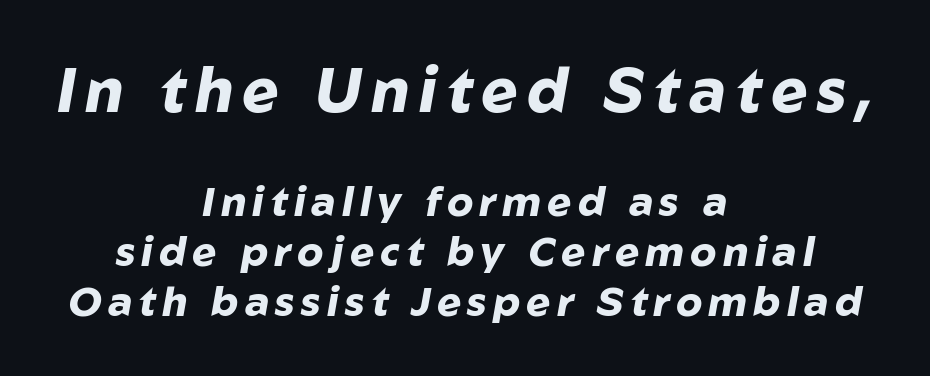
Q: Is the text bold? A: Yes.
Q: Is the text italic (slanted)? A: Yes, it leans right by about 10 degrees.
Q: Is the text underlined? A: No.
Q: How is the paragraph aligned? A: Centered.
Q: Which block of text is set in a larger size, the first (top) or the second (bottom)? A: The first (top) one.
Q: Width (condensed, normal, or wide)? A: Normal.
Q: Stroke contrast? A: Low.
Q: x-height? A: Medium.
Q: Monospaced? A: No.
